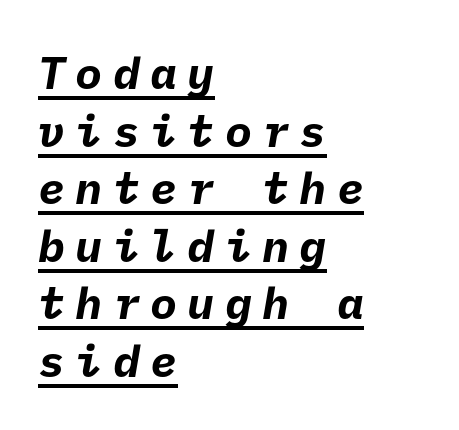
One glance says typical: line gaps are just what's usual. In terms of letterspacing, this is a distinctly airy, spread setting. In terms of letterform style, serifs are entirely absent. Stroke thickness is high; the sample reads as a true bold. The ragged edge is on the right, which tells us the setting is flush left.
